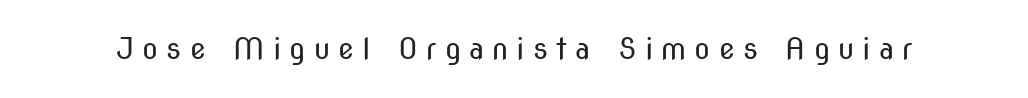
{"serif": "no", "italic": "no", "bold": "no", "weight": "regular", "width": "condensed", "stroke_contrast": "medium", "x_height": "medium", "monospaced": "no", "underline": "no", "letter_spacing": "wide", "letter_spacing_em": 0.28, "glyph_px": 29}
